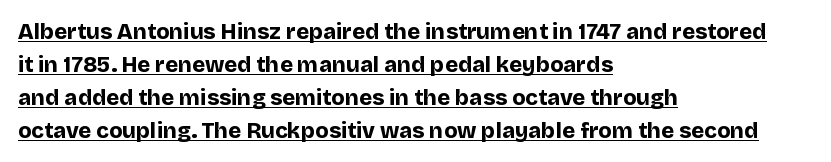
Q: Is the text bold? A: Yes.
Q: Is the text italic (slanted)? A: No, it is upright.
Q: Is the text underlined? A: Yes.
Q: How is the paragraph aligned? A: Left-aligned.
Q: Is the spacing between letters normal or unusually wide? A: Normal.
Q: Is the spacing between lines tight, normal or loose? A: Normal.
